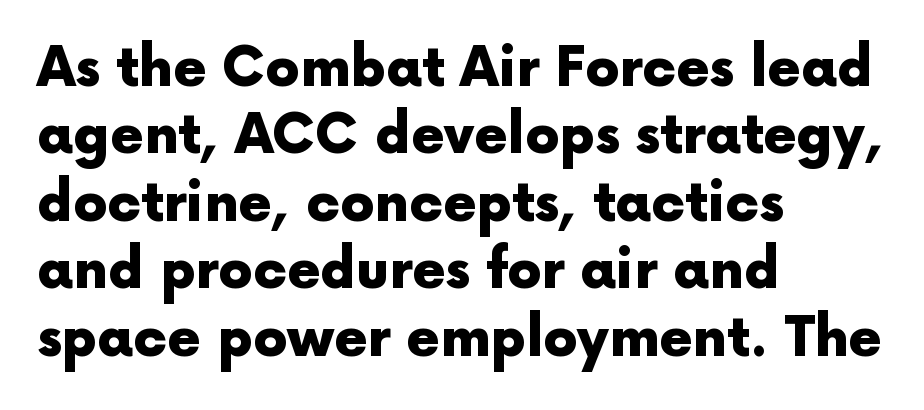
{"serif": "no", "italic": "no", "bold": "yes", "weight": "heavy", "width": "normal", "x_height": "medium", "monospaced": "no", "underline": "no", "align": "left", "line_spacing": "normal", "line_spacing_ratio": 1.25, "letter_spacing": "normal", "letter_spacing_em": 0.0, "glyph_px": 54}
